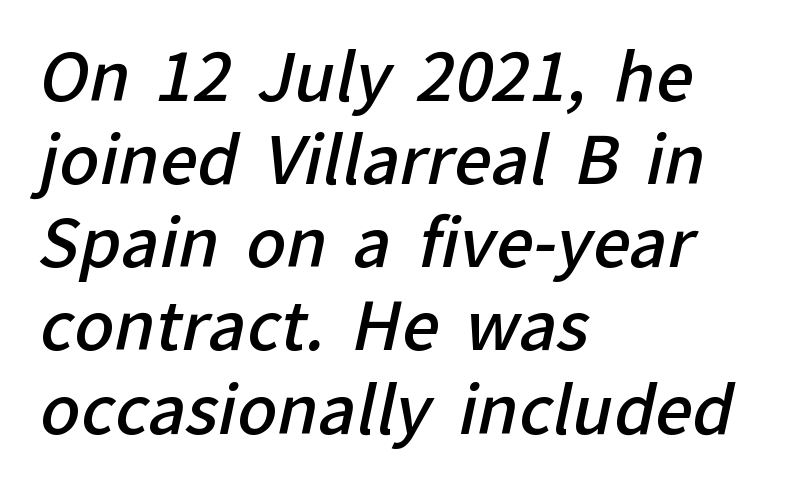
Q: Is the text bold? A: Semi-bold.
Q: Is the typeface a serif or a sans-serif typeface? A: Sans-serif.
Q: Is the text underlined? A: No.
Q: How is the paragraph aligned? A: Left-aligned.
Q: Is the spacing between letters normal or unusually wide? A: Normal.
Q: Is the spacing between lines tight, normal or loose? A: Normal.
Q: Width (condensed, normal, or wide)? A: Normal.
Q: Stroke contrast? A: Low.
Q: x-height? A: Medium.
Q: Monospaced? A: No.
